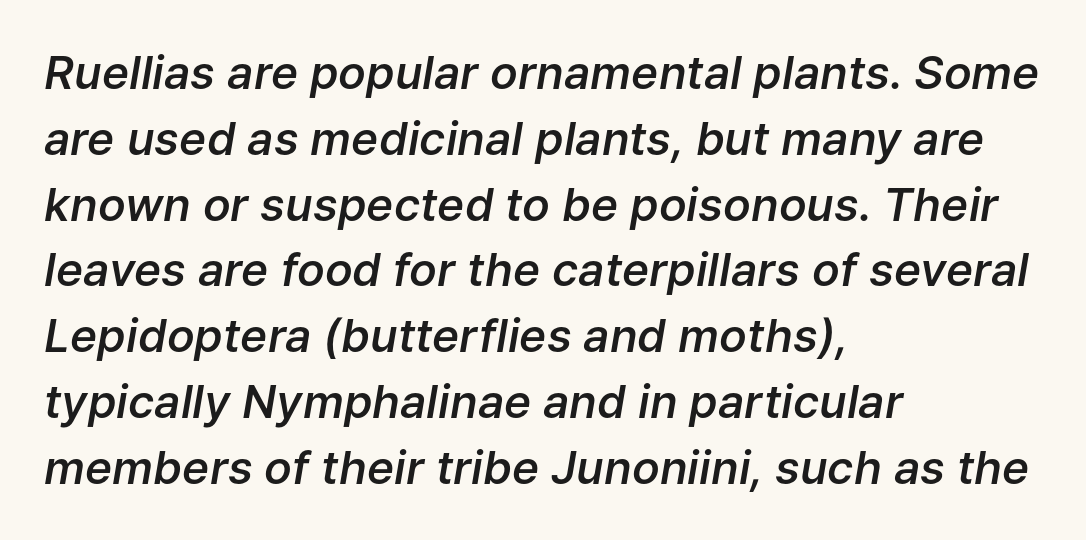
The image shows 46 px semibold type, italic (leaning right); set left-aligned, normal line spacing (1.43x), normal letter spacing, not underlined; low stroke contrast and a medium x-height.
